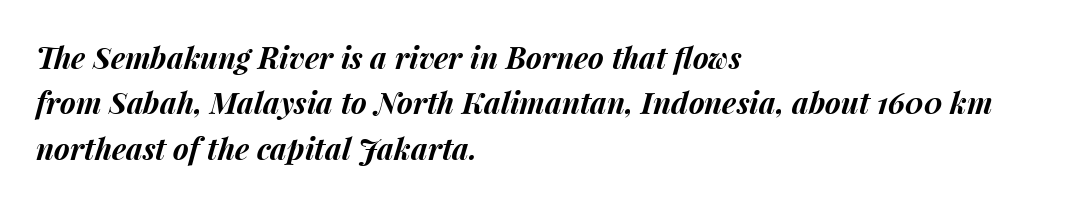
Here the designer chose a conventional face with non-uniform glyph widths. Each glyph is drawn with heavy, bold strokes. Just letters on the line, the space beneath them empty. The rendering anchors every line to the left-hand side.
